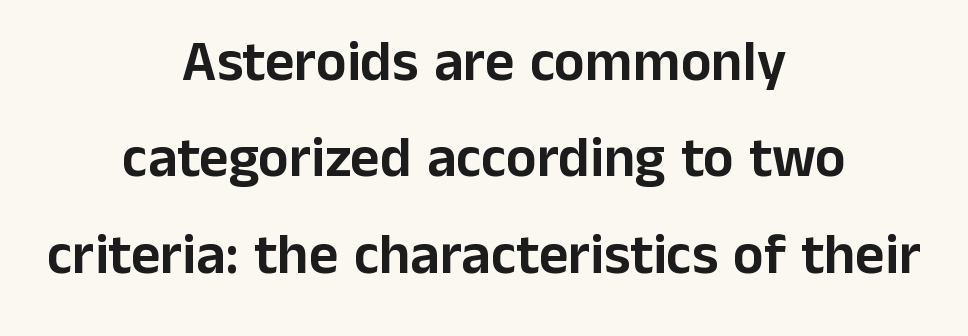
Q: Is the text italic (slanted)? A: No, it is upright.
Q: Is the typeface a serif or a sans-serif typeface? A: Sans-serif.
Q: Is the text underlined? A: No.
Q: How is the paragraph aligned? A: Centered.
Q: Is the spacing between letters normal or unusually wide? A: Normal.
Q: Is the spacing between lines tight, normal or loose? A: Normal.
Q: Width (condensed, normal, or wide)? A: Normal.
Q: Stroke contrast? A: Low.
Q: x-height? A: Medium.
Q: Monospaced? A: No.
